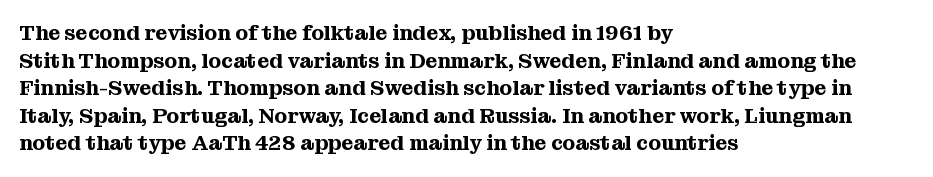
Line starts are locked; line ends wander. Leading matches the norm, producing a regular column. Characters remain perfectly vertical along every line. The area under the type is left untouched. Caption: standard tracking, unaltered.
